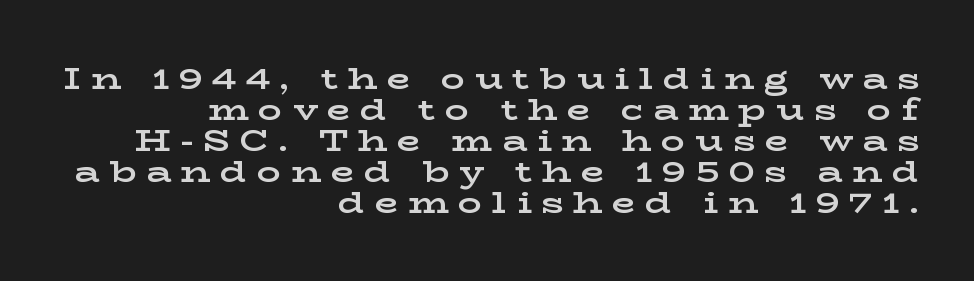
The image shows 30 px bold, wide serif type, upright; set right-aligned, tight line spacing (1.03x), unusually wide letter spacing (+0.33 em), not underlined; low stroke contrast and a medium x-height.
